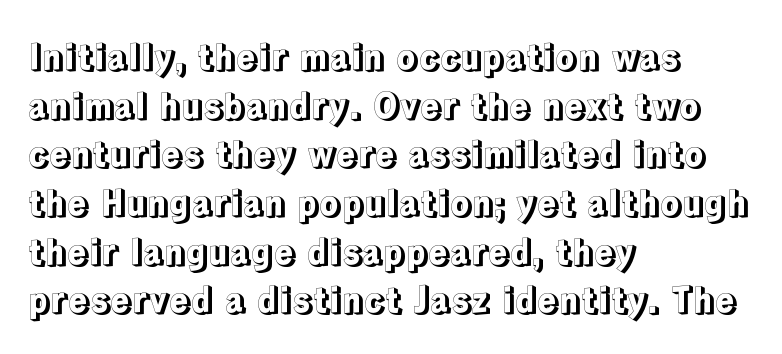
Horizontally, the lines are justified to the leading edge only. Regarding leading, the lines here are spaced in the standard way. Letter spacing: default. Is this a fixed-width face? No — the glyphs have proportional, varying widths. Lines of text with bare space underneath.
